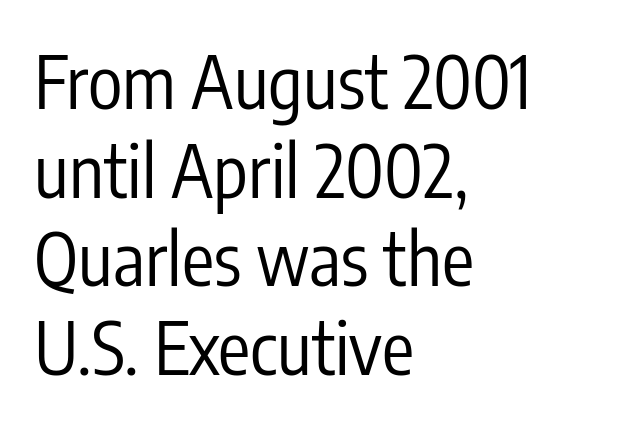
Q: Is the text bold? A: No.
Q: Is the text italic (slanted)? A: No, it is upright.
Q: Is the typeface a serif or a sans-serif typeface? A: Sans-serif.
Q: Is the text underlined? A: No.
Q: How is the paragraph aligned? A: Left-aligned.
Q: Is the spacing between letters normal or unusually wide? A: Normal.
Q: Width (condensed, normal, or wide)? A: Condensed.
Q: Stroke contrast? A: Low.
Q: x-height? A: Medium.
Q: Monospaced? A: No.
